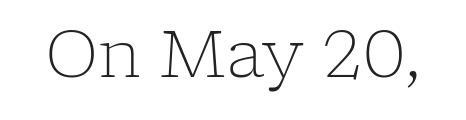
Q: Is the text bold? A: No.
Q: Is the text italic (slanted)? A: No, it is upright.
Q: Is the typeface a serif or a sans-serif typeface? A: Serif.
Q: Is the text underlined? A: No.
Q: Is the spacing between letters normal or unusually wide? A: Normal.
Q: Width (condensed, normal, or wide)? A: Normal.
Q: Stroke contrast? A: Low.
Q: x-height? A: Medium.
Q: Monospaced? A: No.
